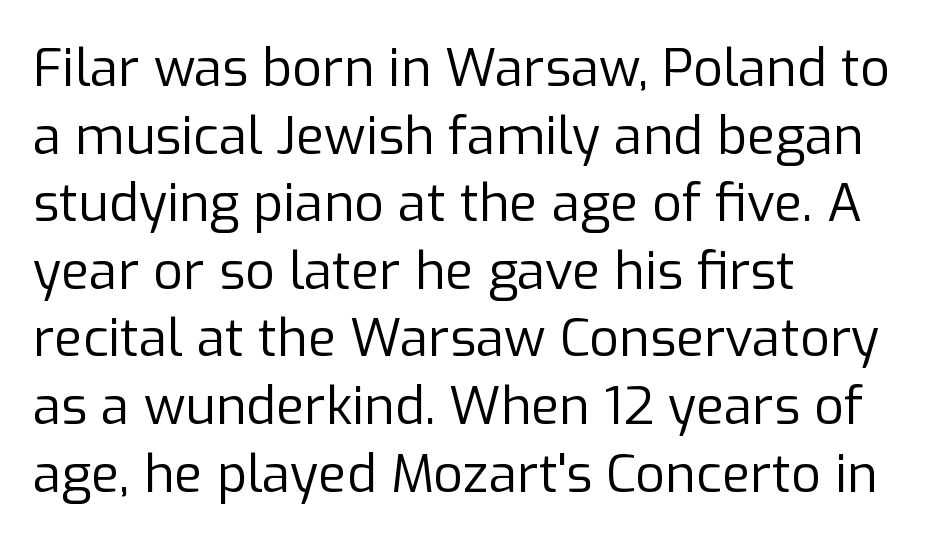
The image shows 52 px regular-weight sans-serif type, upright; set left-aligned, normal line spacing (1.3x), normal letter spacing, not underlined; low stroke contrast and a medium x-height.
